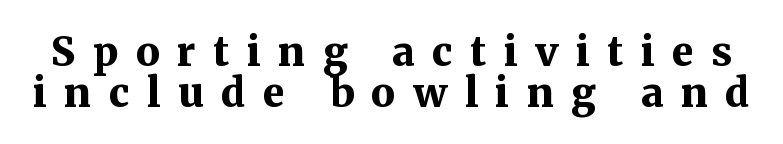
Q: Is the text bold? A: Yes.
Q: Is the text italic (slanted)? A: No, it is upright.
Q: Is the typeface a serif or a sans-serif typeface? A: Serif.
Q: Is the text underlined? A: No.
Q: Is the spacing between letters normal or unusually wide? A: Unusually wide.
Q: Is the spacing between lines tight, normal or loose? A: Tight.
Q: Width (condensed, normal, or wide)? A: Normal.
Q: Stroke contrast? A: Medium.
Q: x-height? A: Medium.
Q: Monospaced? A: No.
